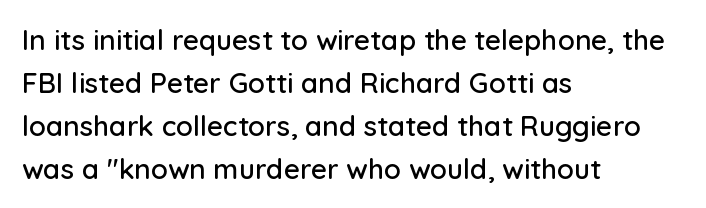
The image shows 28 px sans-serif type, upright; set left-aligned, normal line spacing (1.53x), normal letter spacing, not underlined; low stroke contrast and a medium x-height.
